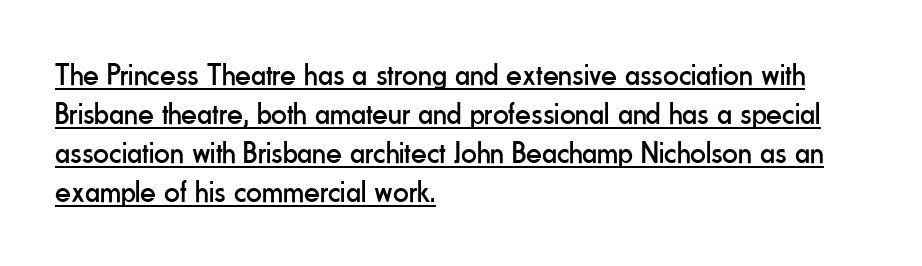
The image shows 31 px regular-weight, condensed sans-serif type, upright; set left-aligned, normal line spacing (1.26x), normal letter spacing, underlined; low stroke contrast and a small x-height.
